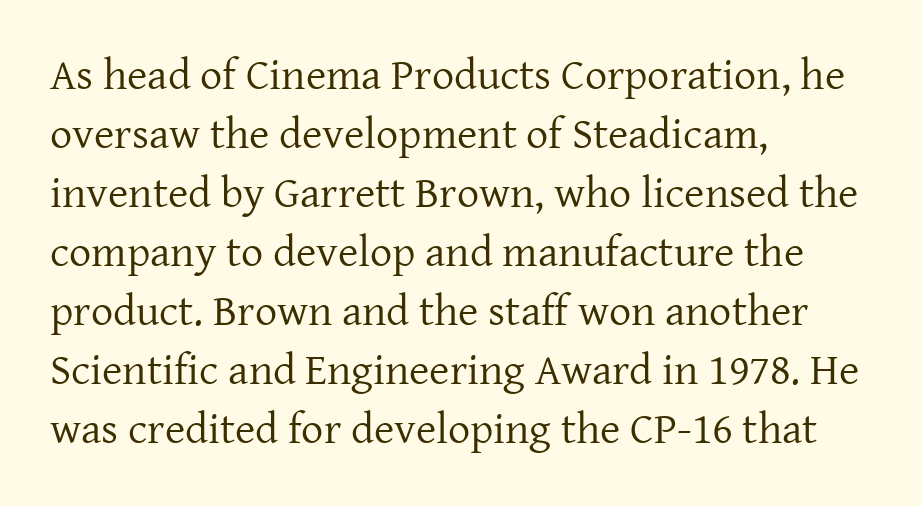
{"serif": "yes", "italic": "no", "bold": "no", "weight": "regular", "width": "normal", "stroke_contrast": "low", "x_height": "medium", "monospaced": "no", "underline": "no", "align": "left", "line_spacing": "normal", "line_spacing_ratio": 1.34, "letter_spacing": "normal", "letter_spacing_em": 0.0, "glyph_px": 44}
